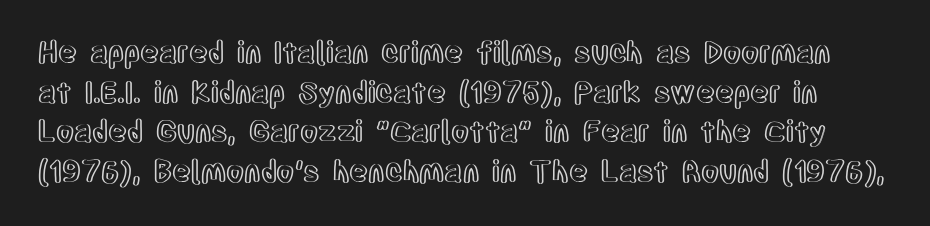
Q: Is the text italic (slanted)? A: No, it is upright.
Q: Is the text underlined? A: No.
Q: Is the spacing between letters normal or unusually wide? A: Normal.
Q: Is the spacing between lines tight, normal or loose? A: Normal.
Q: Width (condensed, normal, or wide)? A: Condensed.
Q: x-height? A: Large.
Q: Monospaced? A: No.
